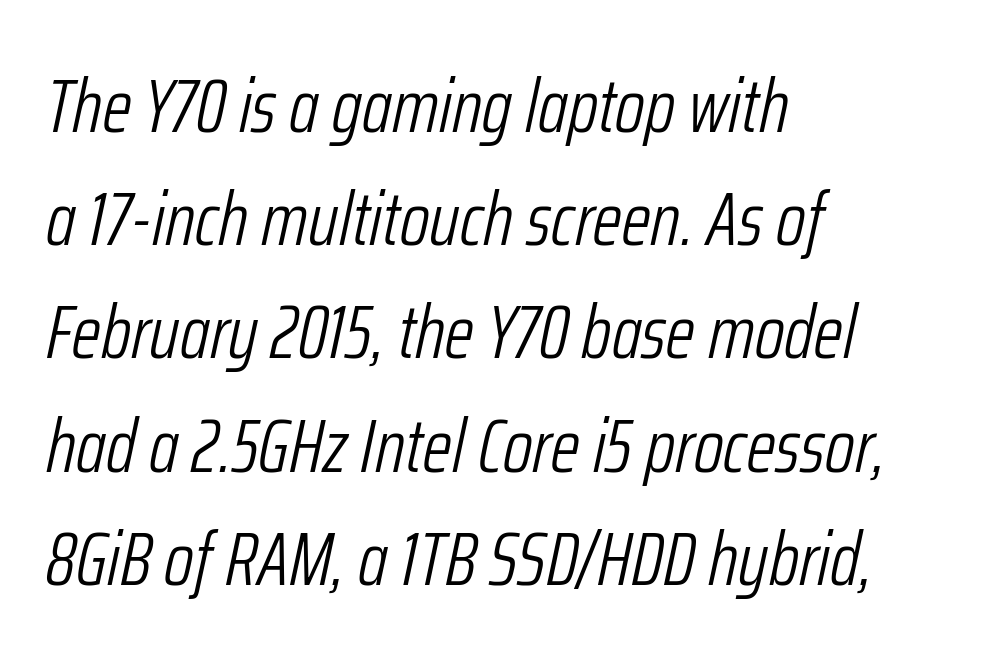
The image shows 75 px light, condensed type, italic (leaning right); set left-aligned, normal line spacing (1.51x), normal letter spacing, not underlined; low stroke contrast and a medium x-height.
